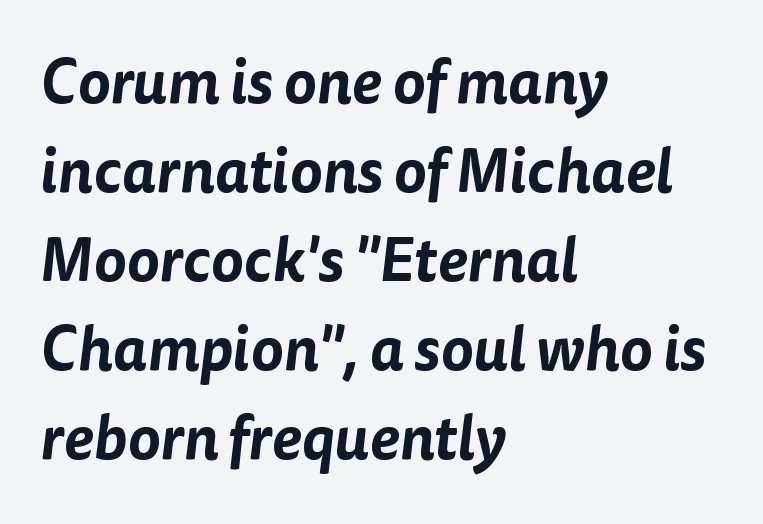
Q: Is the typeface a serif or a sans-serif typeface? A: Sans-serif.
Q: Is the text underlined? A: No.
Q: How is the paragraph aligned? A: Left-aligned.
Q: Is the spacing between letters normal or unusually wide? A: Normal.
Q: Is the spacing between lines tight, normal or loose? A: Normal.
Q: Width (condensed, normal, or wide)? A: Normal.
Q: Stroke contrast? A: Low.
Q: x-height? A: Medium.
Q: Monospaced? A: No.
